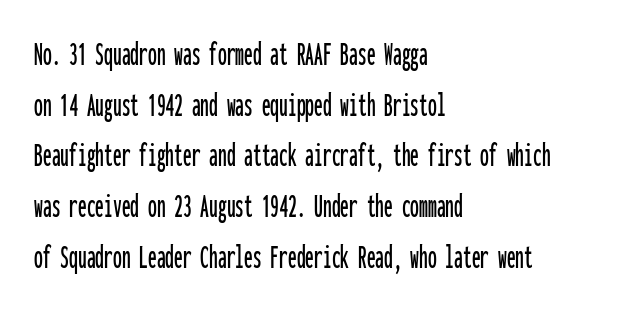
Unlike italic type, these characters show no tilt at all. Are there feet on the stems? There aren't — it's a sans. Every character here occupies the same horizontal width, giving the sample a typewriter-like rhythm. Typeset ragged right — the left edge is the straight one. The strip under each line holds only bare page. The letterforms sit shoulder to shoulder at normal distance.
